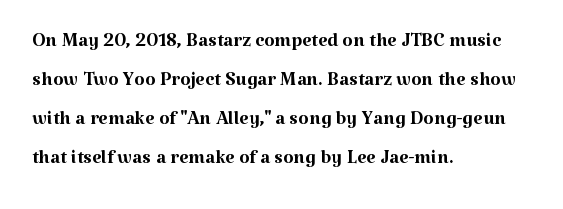
{"italic": "no", "bold": "no", "underline": "no", "align": "left", "line_spacing": "normal", "line_spacing_ratio": 1.44, "letter_spacing": "normal", "letter_spacing_em": 0.0, "glyph_px": 27}
